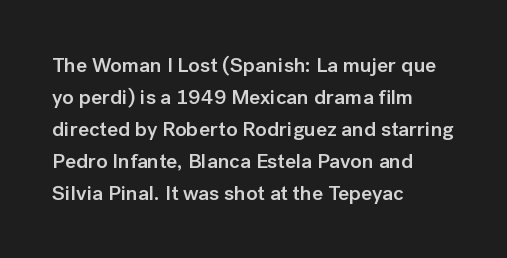
Q: Is the text bold? A: Semi-bold.
Q: Is the text italic (slanted)? A: No, it is upright.
Q: Is the text underlined? A: No.
Q: How is the paragraph aligned? A: Left-aligned.
Q: Is the spacing between letters normal or unusually wide? A: Normal.
Q: Is the spacing between lines tight, normal or loose? A: Normal.
